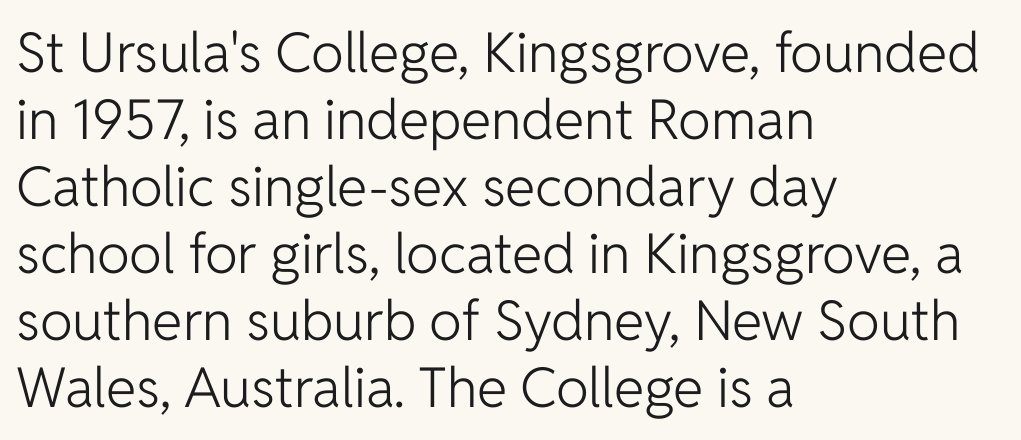
Q: Is the text bold? A: No.
Q: Is the text italic (slanted)? A: No, it is upright.
Q: Is the typeface a serif or a sans-serif typeface? A: Sans-serif.
Q: Is the text underlined? A: No.
Q: How is the paragraph aligned? A: Left-aligned.
Q: Is the spacing between letters normal or unusually wide? A: Normal.
Q: Width (condensed, normal, or wide)? A: Normal.
Q: Stroke contrast? A: Low.
Q: x-height? A: Medium.
Q: Monospaced? A: No.
